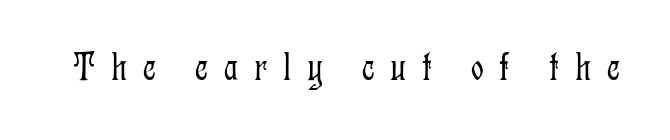
Q: Is the text bold? A: No.
Q: Is the text italic (slanted)? A: No, it is upright.
Q: Is the typeface a serif or a sans-serif typeface? A: Serif.
Q: Is the text underlined? A: No.
Q: Is the spacing between letters normal or unusually wide? A: Unusually wide.
Q: Width (condensed, normal, or wide)? A: Condensed.
Q: Stroke contrast? A: Low.
Q: x-height? A: Medium.
Q: Monospaced? A: No.
